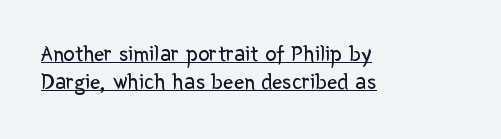
The image shows 23 px text type, upright; set left-aligned, line spacing 1.2x, normal letter spacing, underlined.
